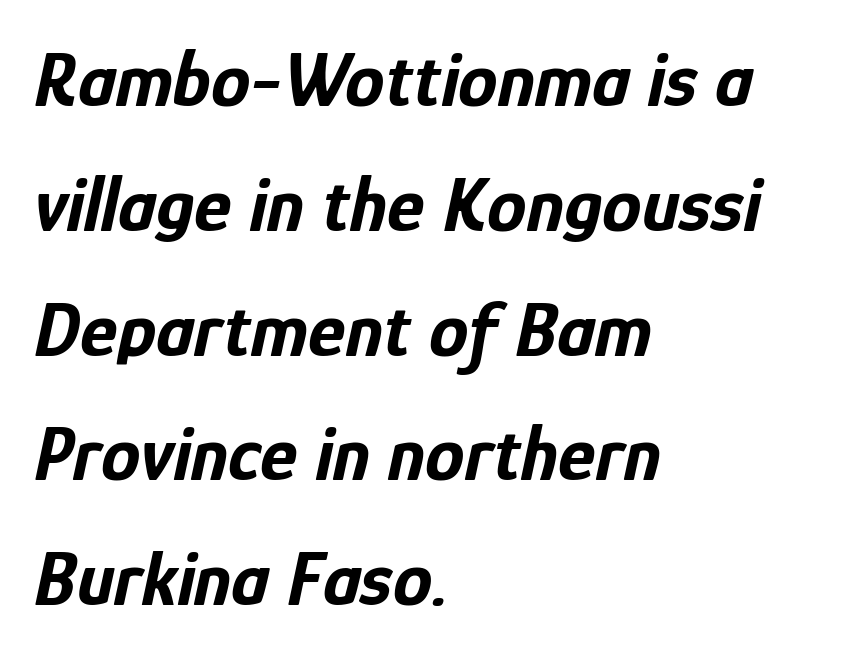
The image shows 79 px bold, condensed type, italic (leaning right); set left-aligned, normal line spacing (1.58x), normal letter spacing, not underlined; low stroke contrast and a medium x-height.
